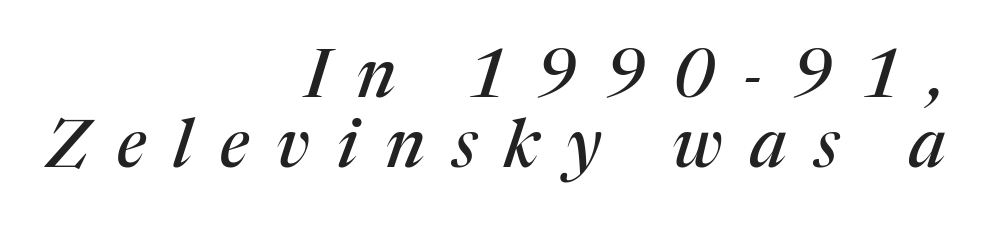
The image shows 67 px serif type, italic (leaning right); set right-aligned, tight line spacing (1.05x), unusually wide letter spacing (+0.41 em), not underlined; medium stroke contrast and a medium x-height.
